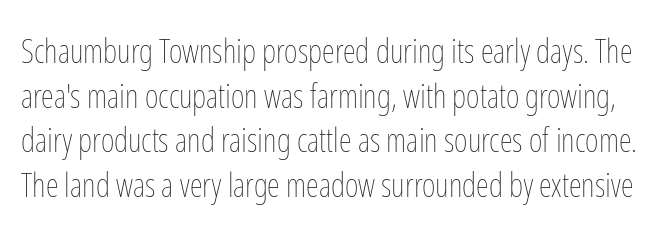
Q: Is the text bold? A: No.
Q: Is the text italic (slanted)? A: No, it is upright.
Q: Is the text underlined? A: No.
Q: Is the spacing between letters normal or unusually wide? A: Normal.
Q: Is the spacing between lines tight, normal or loose? A: Normal.
Q: Width (condensed, normal, or wide)? A: Condensed.
Q: Stroke contrast? A: Low.
Q: x-height? A: Medium.
Q: Monospaced? A: No.
